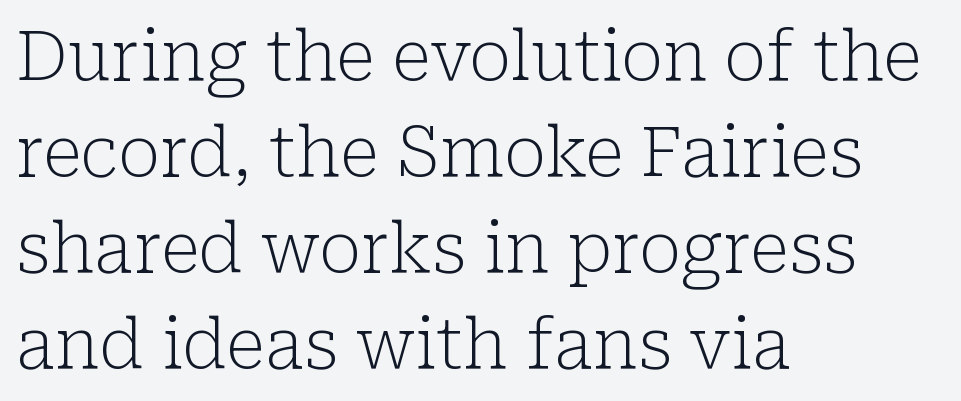
{"serif": "yes", "italic": "no", "bold": "no", "weight": "light", "width": "normal", "stroke_contrast": "low", "x_height": "medium", "monospaced": "no", "underline": "no", "align": "left", "line_spacing": "normal", "line_spacing_ratio": 1.39, "letter_spacing": "normal", "letter_spacing_em": 0.0, "glyph_px": 69}
